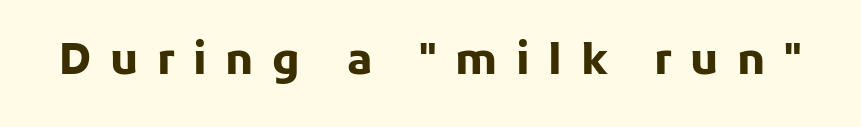
The image shows 42 px heavy sans-serif type, upright; set unusually wide letter spacing (+0.44 em), not underlined; low stroke contrast and a medium x-height.
